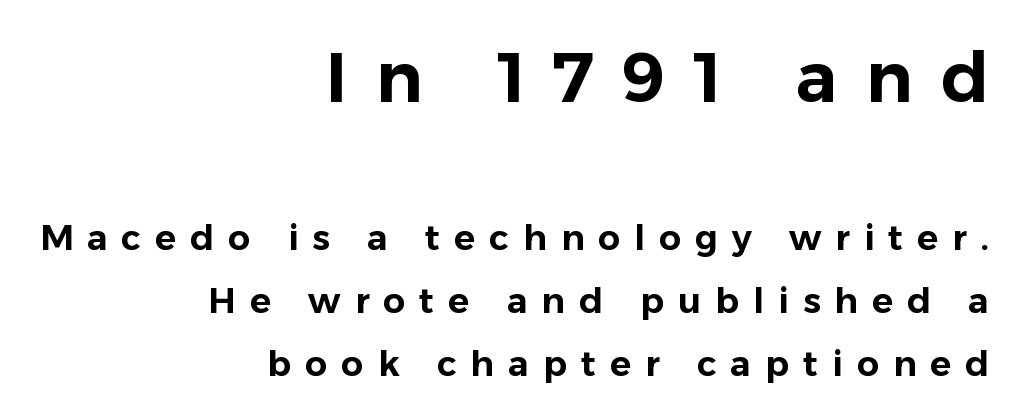
The image shows 70 px sans-serif type, upright; set right-aligned, line spacing 1.8x, unusually wide letter spacing (+0.4 em), not underlined; the first (top) block is 2.0x larger; low stroke contrast and a medium x-height.
